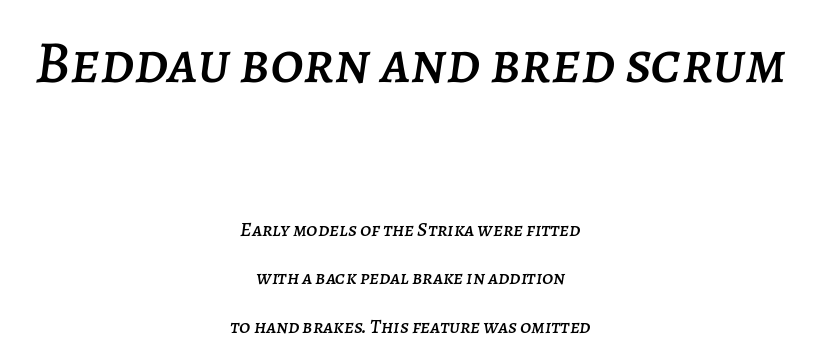
Q: Is the text italic (slanted)? A: Yes, it leans right by about 7 degrees.
Q: Is the text underlined? A: No.
Q: How is the paragraph aligned? A: Centered.
Q: Is the spacing between letters normal or unusually wide? A: Normal.
Q: Is the spacing between lines tight, normal or loose? A: Loose.
Q: Which block of text is set in a larger size, the first (top) or the second (bottom)? A: The first (top) one.
Q: Width (condensed, normal, or wide)? A: Normal.
Q: Stroke contrast? A: Low.
Q: x-height? A: Large.
Q: Monospaced? A: No.
